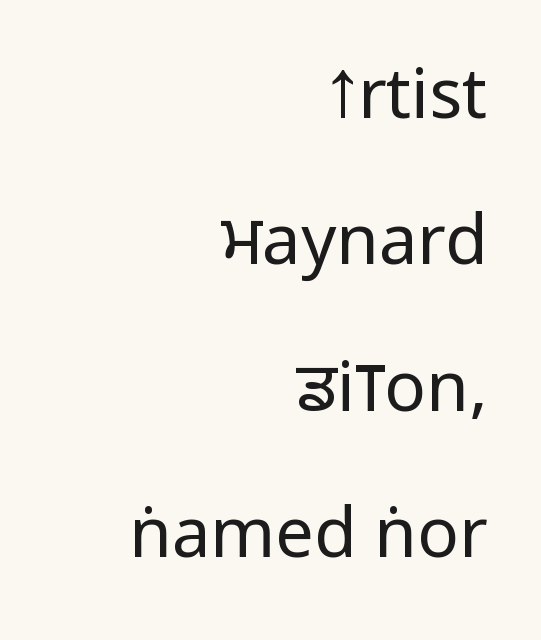
A typesetter would label this face a sans. Short and long lines alike share a common ending point at right. These lines were composed using upright roman letters. Check under the words: just untouched page. Baseline-to-baseline distance is far greater than the letter height.
